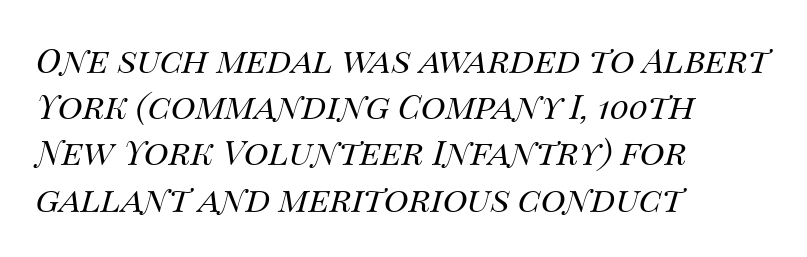
Q: Is the text bold? A: No.
Q: Is the text italic (slanted)? A: Yes, it leans right by about 14 degrees.
Q: Is the text underlined? A: No.
Q: How is the paragraph aligned? A: Left-aligned.
Q: Is the spacing between letters normal or unusually wide? A: Normal.
Q: Is the spacing between lines tight, normal or loose? A: Normal.
Q: Width (condensed, normal, or wide)? A: Normal.
Q: Stroke contrast? A: Medium.
Q: x-height? A: Large.
Q: Monospaced? A: No.
